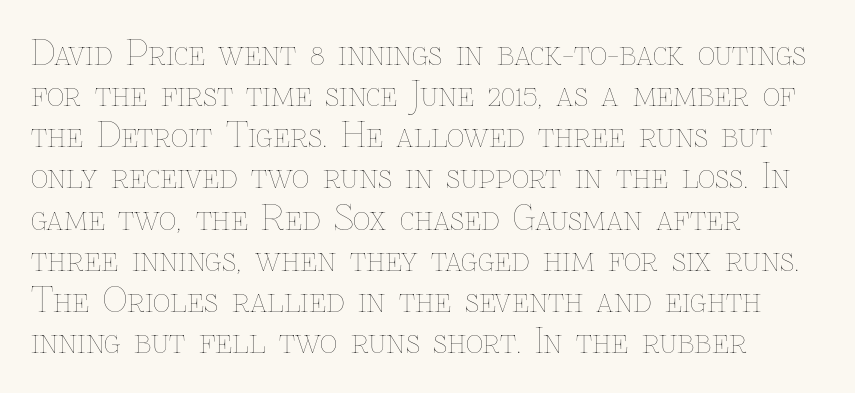
The image shows 34 px thin type, upright; set left-aligned, line spacing 1.21x, normal letter spacing, not underlined; low stroke contrast and a medium x-height.
